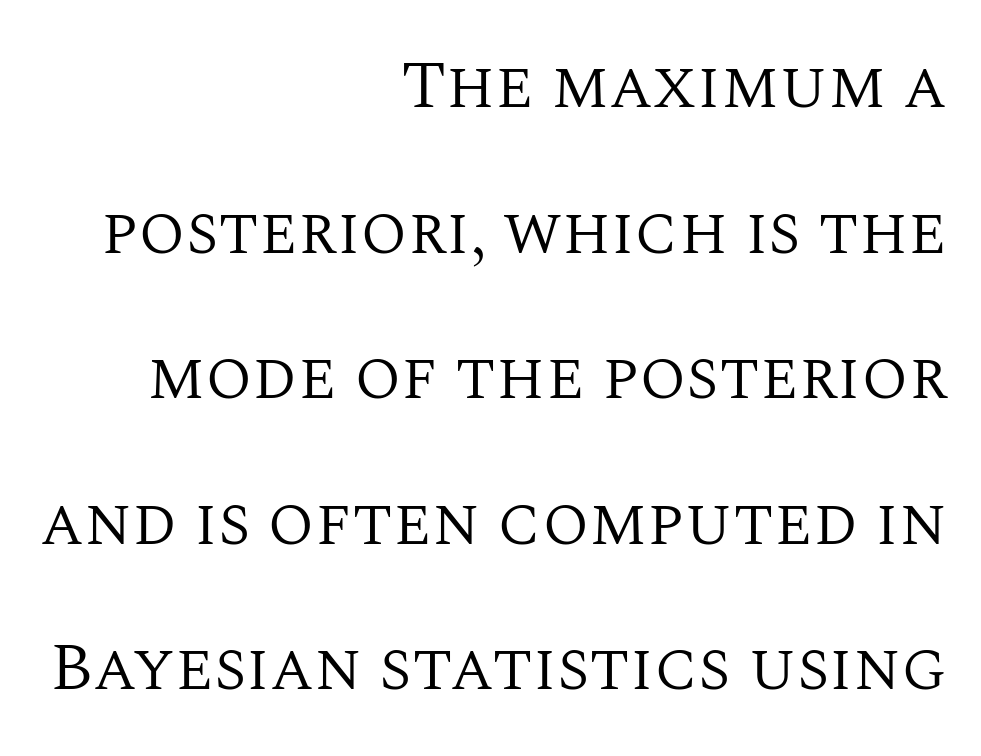
Look at the bottom of the vertical strokes: they flare into serifs here. Beneath every word, the page is bare. Character widths vary here, with narrow letters taking less room than wide ones. Teacher's note: observe the even right margin — that is flush-right alignment. The designer dialed line spacing up above the default. Nothing unusual about the tracking: characters are spaced as the font intends.
